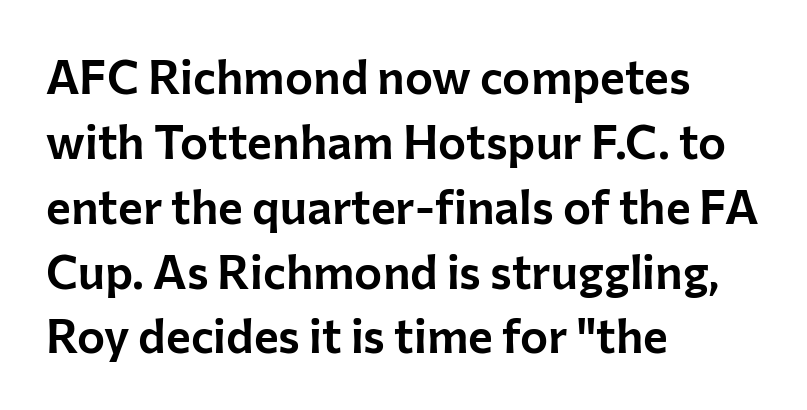
Q: Is the text italic (slanted)? A: No, it is upright.
Q: Is the typeface a serif or a sans-serif typeface? A: Sans-serif.
Q: Is the text underlined? A: No.
Q: How is the paragraph aligned? A: Left-aligned.
Q: Is the spacing between letters normal or unusually wide? A: Normal.
Q: Is the spacing between lines tight, normal or loose? A: Normal.
Q: Width (condensed, normal, or wide)? A: Normal.
Q: Stroke contrast? A: Low.
Q: x-height? A: Medium.
Q: Monospaced? A: No.
